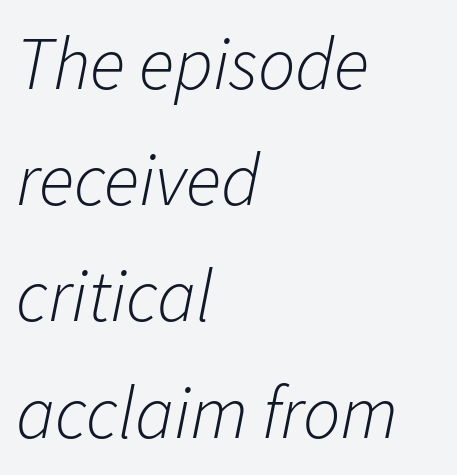
The image shows 74 px light type, italic (leaning right); set left-aligned, normal line spacing (1.57x), normal letter spacing, not underlined; low stroke contrast and a medium x-height.
